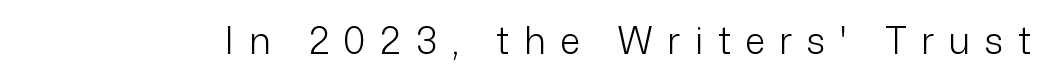
The image shows 37 px light sans-serif type, upright; set unusually wide letter spacing (+0.4 em), not underlined; low stroke contrast and a medium x-height.
